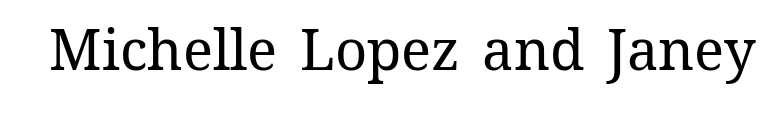
{"italic": "no", "bold": "no", "weight": "regular", "width": "normal", "stroke_contrast": "medium", "x_height": "medium", "monospaced": "no", "underline": "no", "letter_spacing": "normal", "letter_spacing_em": 0.0, "glyph_px": 56}
